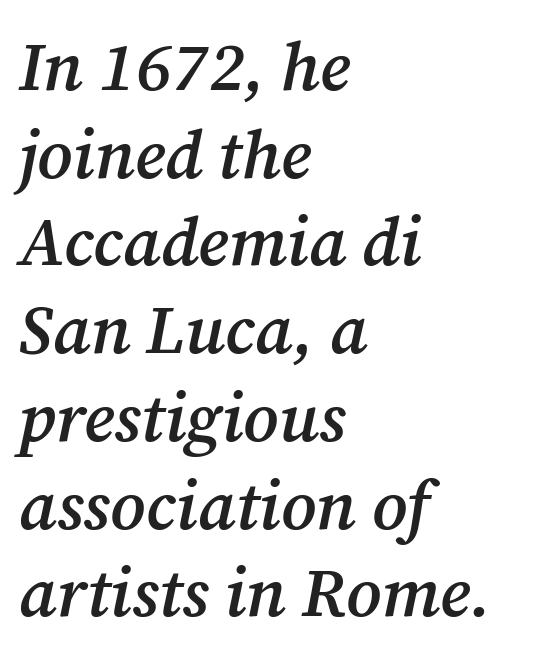
The image shows 68 px semibold serif type, italic (leaning right); set left-aligned, normal line spacing (1.29x), normal letter spacing, not underlined; medium stroke contrast and a medium x-height.
